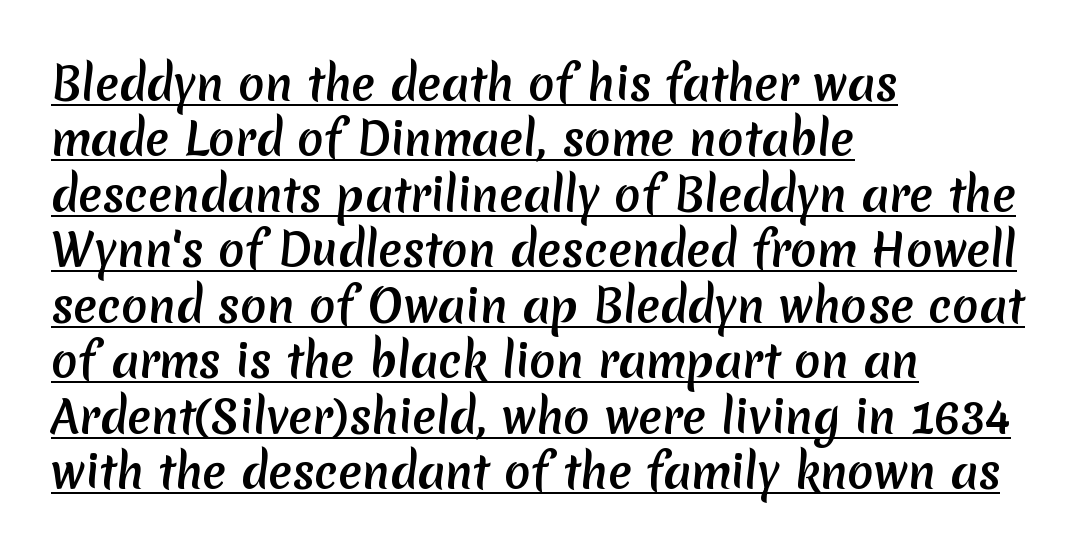
The space between consecutive lines is moderate. Looks like someone drew a line under every word here. Default kerning and tracking; the words read as compact shapes. Stroke terminals: plain, sans-serif.
